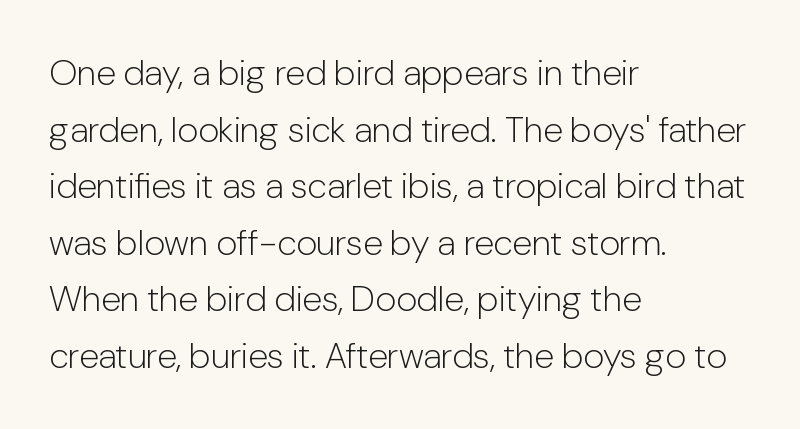
{"serif": "no", "italic": "no", "bold": "no", "weight": "light", "width": "normal", "stroke_contrast": "low", "x_height": "medium", "monospaced": "no", "underline": "no", "align": "left", "line_spacing": "normal", "line_spacing_ratio": 1.57, "letter_spacing": "normal", "letter_spacing_em": 0.0, "glyph_px": 36}
